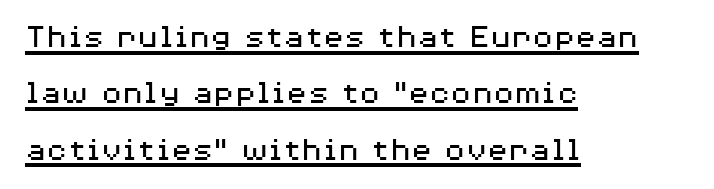
{"serif": "no", "italic": "no", "bold": "no", "weight": "regular", "width": "wide", "stroke_contrast": "medium", "x_height": "medium", "monospaced": "no", "underline": "yes", "align": "left", "line_spacing": "normal", "line_spacing_ratio": 1.61, "letter_spacing": "normal", "letter_spacing_em": 0.0, "glyph_px": 35}
